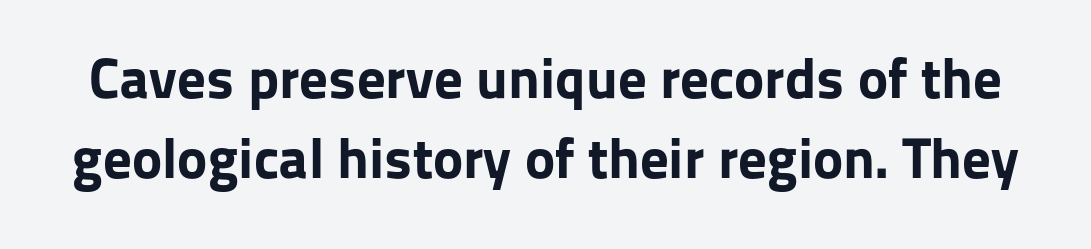
Q: Is the text bold? A: Yes.
Q: Is the text italic (slanted)? A: No, it is upright.
Q: Is the typeface a serif or a sans-serif typeface? A: Sans-serif.
Q: Is the text underlined? A: No.
Q: Is the spacing between letters normal or unusually wide? A: Normal.
Q: Is the spacing between lines tight, normal or loose? A: Normal.
Q: Width (condensed, normal, or wide)? A: Normal.
Q: Stroke contrast? A: Low.
Q: x-height? A: Medium.
Q: Monospaced? A: No.
